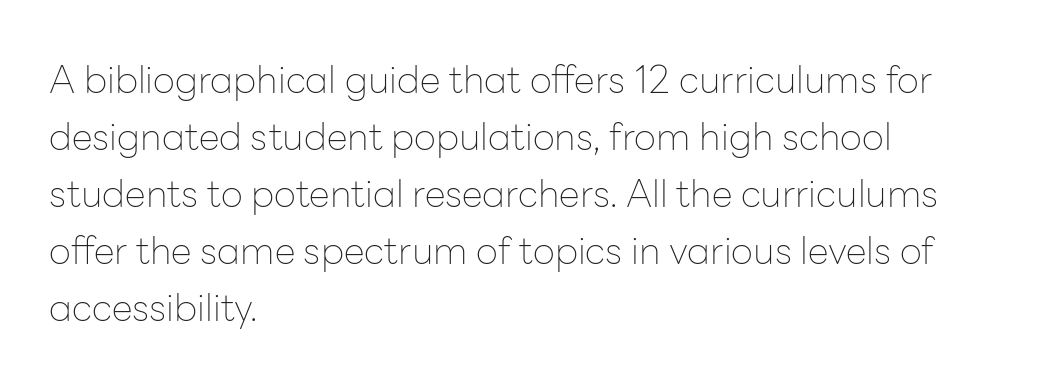
Q: Is the text bold? A: No.
Q: Is the text italic (slanted)? A: No, it is upright.
Q: Is the typeface a serif or a sans-serif typeface? A: Sans-serif.
Q: Is the text underlined? A: No.
Q: How is the paragraph aligned? A: Left-aligned.
Q: Is the spacing between letters normal or unusually wide? A: Normal.
Q: Is the spacing between lines tight, normal or loose? A: Normal.
Q: Width (condensed, normal, or wide)? A: Normal.
Q: Stroke contrast? A: Low.
Q: x-height? A: Medium.
Q: Monospaced? A: No.
